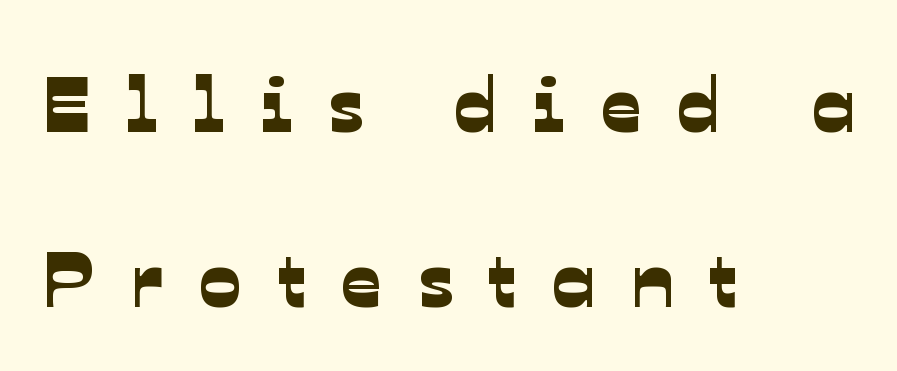
The designer went with a sans here, leaving each stem footless. Think of a printed novel: that variable character pitch is what you see here. All the whitespace from short lines collects on the right. The vertical gap from one line to the next is large. Quick note: underline off. Characters follow at a spacing far wider than the type designer built in.
